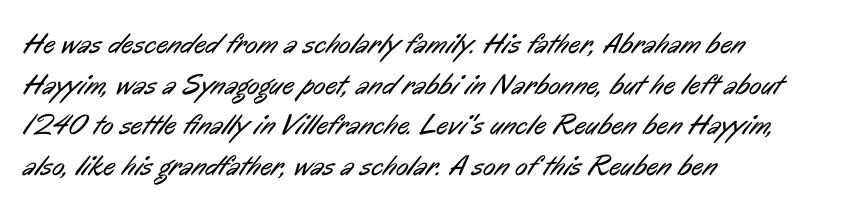
Q: Is the text bold? A: No.
Q: Is the typeface a serif or a sans-serif typeface? A: Sans-serif.
Q: Is the text underlined? A: No.
Q: How is the paragraph aligned? A: Left-aligned.
Q: Is the spacing between letters normal or unusually wide? A: Normal.
Q: Is the spacing between lines tight, normal or loose? A: Normal.
Q: Width (condensed, normal, or wide)? A: Condensed.
Q: Stroke contrast? A: Low.
Q: x-height? A: Medium.
Q: Monospaced? A: No.
